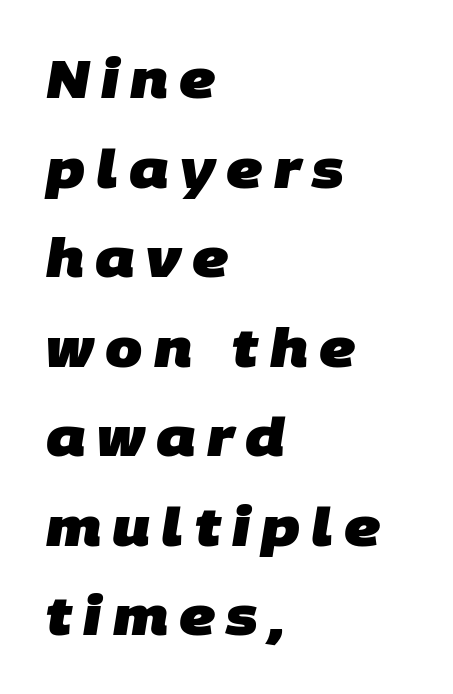
Nothing sits at the stroke ends, so this counts as sans-serif. Here the designer chose a conventional face with non-uniform glyph widths. The setting favours the left margin, as ordinary paragraphs usually do. Plain, unruled lines of type. This rendering widens character spacing well past its baseline value. Pretty heavy lettering here — definitely bold.
